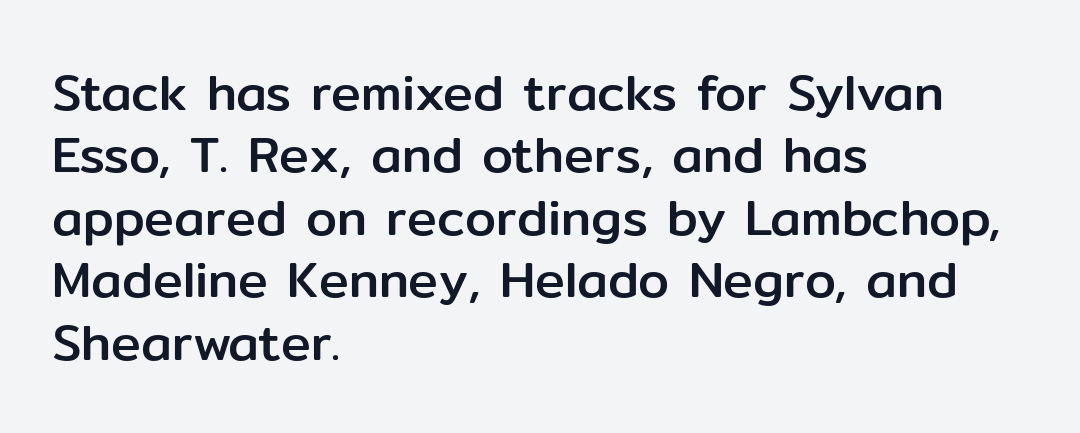
The image shows 50 px sans-serif type, upright; set left-aligned, normal line spacing (1.25x), normal letter spacing, not underlined; low stroke contrast and a medium x-height.
